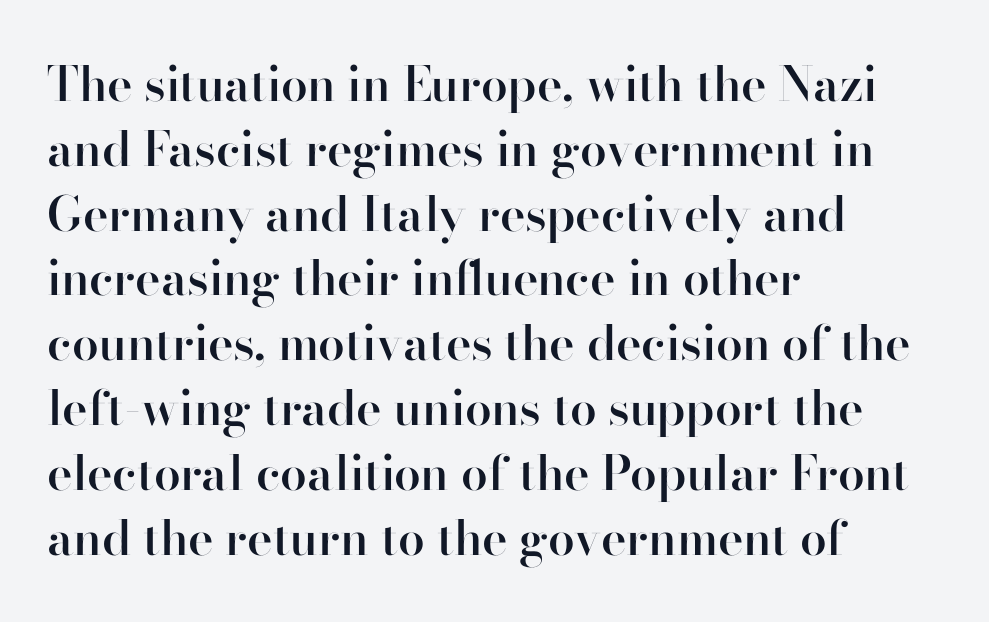
The image shows 48 px semibold sans-serif type, upright; set left-aligned, normal line spacing (1.35x), normal letter spacing, not underlined; high stroke contrast and a small x-height.
